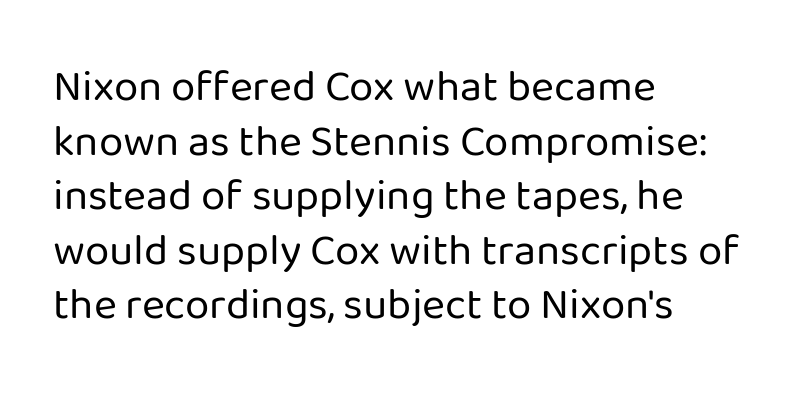
Q: Is the text bold? A: No.
Q: Is the text italic (slanted)? A: No, it is upright.
Q: Is the typeface a serif or a sans-serif typeface? A: Sans-serif.
Q: Is the text underlined? A: No.
Q: How is the paragraph aligned? A: Left-aligned.
Q: Is the spacing between letters normal or unusually wide? A: Normal.
Q: Width (condensed, normal, or wide)? A: Normal.
Q: Stroke contrast? A: Low.
Q: x-height? A: Medium.
Q: Monospaced? A: No.
